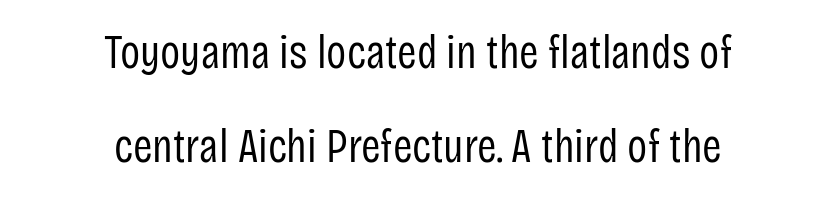
{"serif": "no", "italic": "no", "bold": "no", "weight": "regular", "width": "condensed", "stroke_contrast": "low", "x_height": "large", "monospaced": "no", "underline": "no", "align": "center", "line_spacing": "loose", "line_spacing_ratio": 2.01, "letter_spacing": "normal", "letter_spacing_em": 0.0, "glyph_px": 47}
